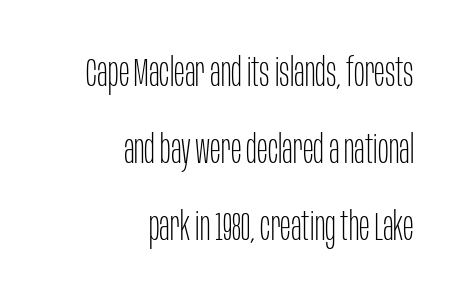
The rendering uses natural spacing where letterforms have individual widths. Nobody touched the tracking dial on this one. Leading is clearly above the norm, producing a sparse column. Right-aligned paragraph, ragged on the left. Counters stay open thanks to moderate or lighter strokes. The foot of each line stays bare and open.
